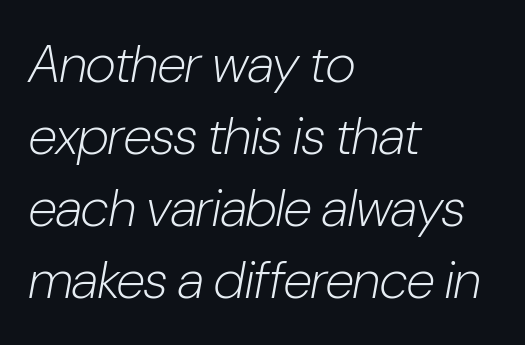
{"italic": "yes", "lean": "right", "slant_degrees": 10, "bold": "no", "weight": "light", "width": "condensed", "stroke_contrast": "low", "x_height": "medium", "monospaced": "no", "underline": "no", "align": "left", "line_spacing": "normal", "line_spacing_ratio": 1.36, "letter_spacing": "normal", "letter_spacing_em": 0.0, "glyph_px": 53}
